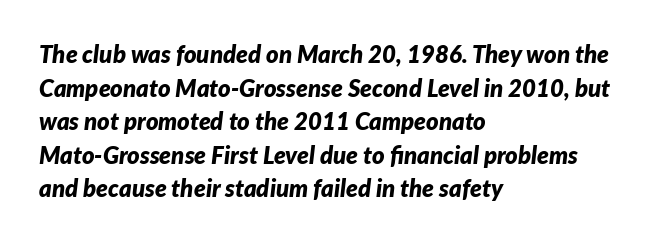
{"italic": "yes", "lean": "right", "slant_degrees": 7, "bold": "yes", "underline": "no", "align": "left", "line_spacing": "normal", "line_spacing_ratio": 1.4, "letter_spacing": "normal", "letter_spacing_em": 0.0, "glyph_px": 24}
